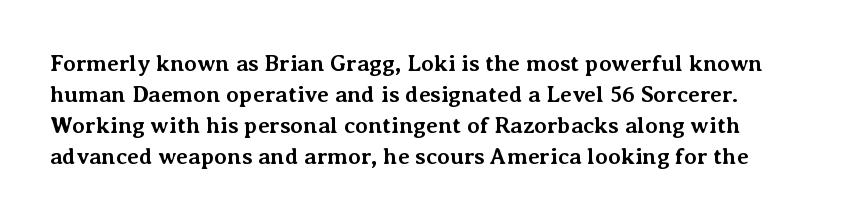
Q: Is the text bold? A: Yes.
Q: Is the text italic (slanted)? A: No, it is upright.
Q: Is the text underlined? A: No.
Q: Is the spacing between letters normal or unusually wide? A: Normal.
Q: Is the spacing between lines tight, normal or loose? A: Normal.
